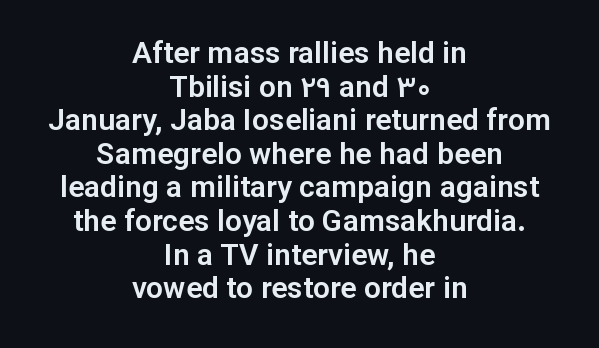
{"serif": "no", "italic": "no", "width": "normal", "stroke_contrast": "low", "x_height": "medium", "monospaced": "no", "underline": "no", "align": "center", "line_spacing": "tight", "line_spacing_ratio": 1.12, "letter_spacing": "normal", "letter_spacing_em": 0.0, "glyph_px": 30}
